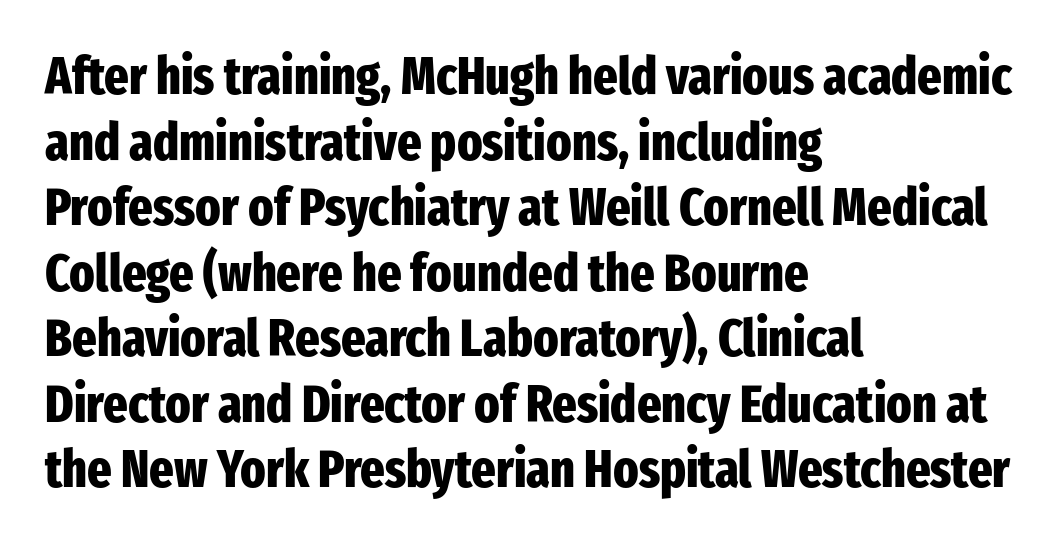
Every row of glyphs begins at an identical x-position on the left. Nothing unusual about the tracking: characters are spaced as the font intends. The letters stand upright; this is a roman face. This sample uses a sans-serif face. Character widths vary here, with narrow letters taking less room than wide ones. The leading is moderate, giving the passage an even texture.
